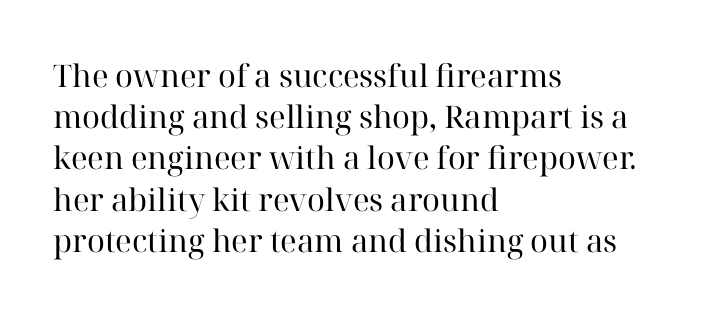
Q: Is the text bold? A: No.
Q: Is the text italic (slanted)? A: No, it is upright.
Q: Is the typeface a serif or a sans-serif typeface? A: Serif.
Q: Is the text underlined? A: No.
Q: How is the paragraph aligned? A: Left-aligned.
Q: Is the spacing between letters normal or unusually wide? A: Normal.
Q: Is the spacing between lines tight, normal or loose? A: Normal.
Q: Width (condensed, normal, or wide)? A: Normal.
Q: Stroke contrast? A: High.
Q: x-height? A: Medium.
Q: Monospaced? A: No.
